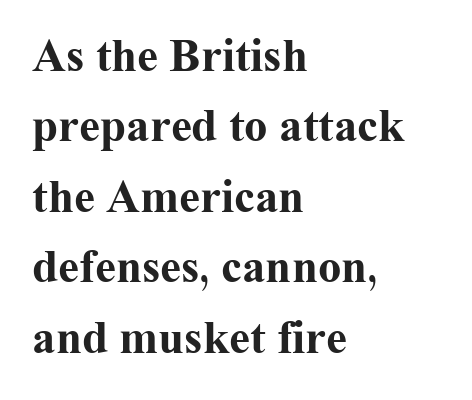
The image shows 47 px bold serif type, upright; set left-aligned, normal line spacing (1.5x), normal letter spacing, not underlined; medium stroke contrast and a medium x-height.
